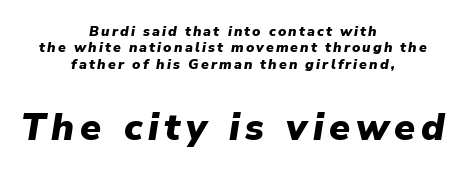
Every character sits at an angle, as italics do. Do the characters align in a grid? No, the font is proportional. Rule under the text: the space is simply empty. Block two is the big one; block one sits smaller above it. This sample is center-justified, so both line endings float freely.
